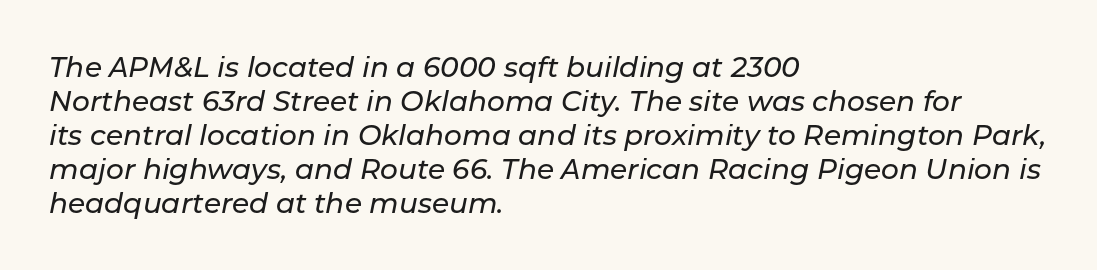
The image shows 28 px text type, italic (leaning right); set left-aligned, line spacing 1.21x, normal letter spacing, not underlined; low stroke contrast and a medium x-height.
